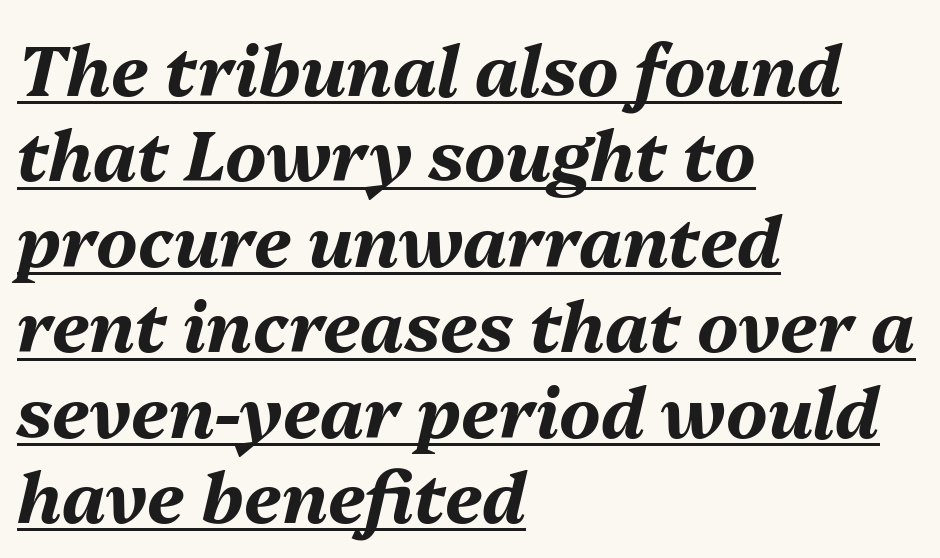
{"italic": "yes", "lean": "right", "slant_degrees": 13, "bold": "yes", "weight": "bold", "width": "normal", "stroke_contrast": "medium", "x_height": "medium", "monospaced": "no", "underline": "yes", "align": "left", "line_spacing_ratio": 1.22, "letter_spacing": "normal", "letter_spacing_em": 0.0, "glyph_px": 70}
